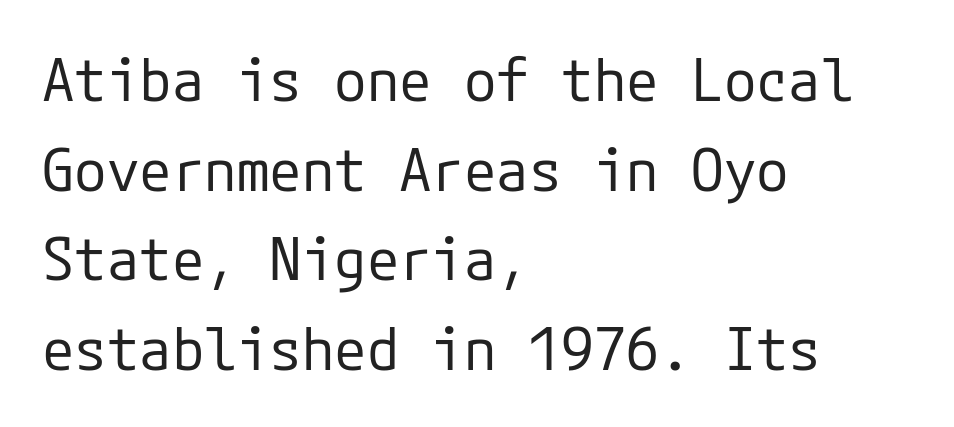
Q: Is the text bold? A: No.
Q: Is the text italic (slanted)? A: No, it is upright.
Q: Is the typeface a serif or a sans-serif typeface? A: Sans-serif.
Q: Is the text underlined? A: No.
Q: How is the paragraph aligned? A: Left-aligned.
Q: Is the spacing between letters normal or unusually wide? A: Normal.
Q: Is the spacing between lines tight, normal or loose? A: Normal.
Q: Width (condensed, normal, or wide)? A: Normal.
Q: Stroke contrast? A: Low.
Q: x-height? A: Medium.
